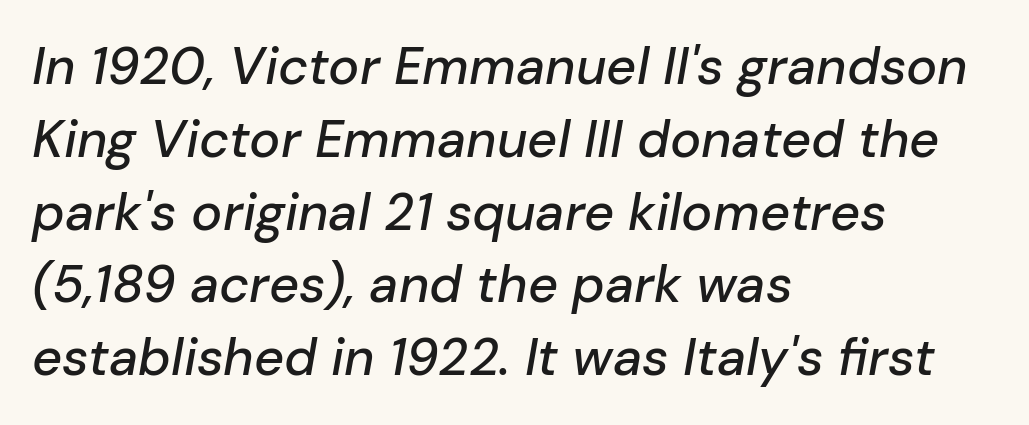
Do the characters align in a grid? No, the font is proportional. This rendering features lettering with no underline. The passage shown has conventional tracking throughout. This sample keeps an unexceptional amount of space between lines.
